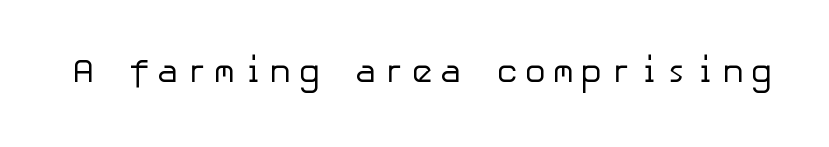
Q: Is the text bold? A: No.
Q: Is the text italic (slanted)? A: No, it is upright.
Q: Is the typeface a serif or a sans-serif typeface? A: Sans-serif.
Q: Is the text underlined? A: No.
Q: Width (condensed, normal, or wide)? A: Normal.
Q: Stroke contrast? A: Low.
Q: x-height? A: Medium.
